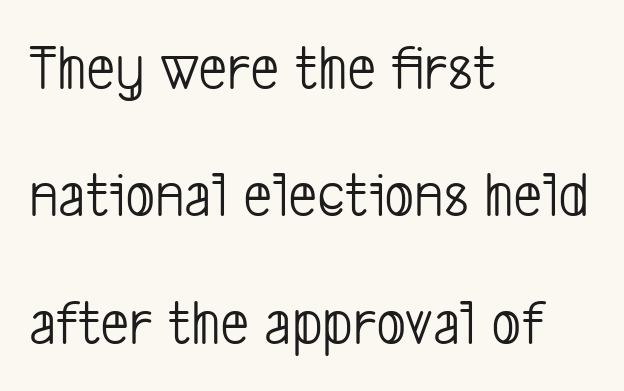
{"serif": "no", "bold": "no", "weight": "light", "width": "condensed", "stroke_contrast": "low", "x_height": "medium", "monospaced": "no", "underline": "no", "align": "left", "line_spacing": "loose", "line_spacing_ratio": 1.99, "letter_spacing": "normal", "letter_spacing_em": 0.0, "glyph_px": 64}
